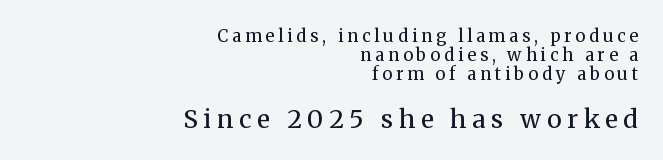
Is the letter spacing exaggerated? Yes — the characters are pushed far apart. The second block has been scaled up relative to the first. No extra ink here — the face is not bold. Does the lettering tilt? It doesn't — this is upright. The words here are not underlined.
